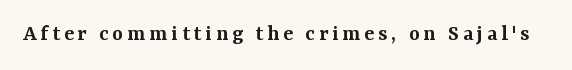
Q: Is the text bold? A: Semi-bold.
Q: Is the text italic (slanted)? A: No, it is upright.
Q: Is the text underlined? A: No.
